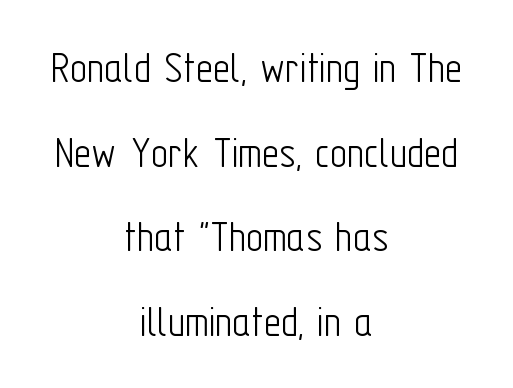
Q: Is the text bold? A: No.
Q: Is the text italic (slanted)? A: No, it is upright.
Q: Is the typeface a serif or a sans-serif typeface? A: Sans-serif.
Q: Is the text underlined? A: No.
Q: How is the paragraph aligned? A: Centered.
Q: Is the spacing between letters normal or unusually wide? A: Normal.
Q: Width (condensed, normal, or wide)? A: Condensed.
Q: Stroke contrast? A: Low.
Q: x-height? A: Medium.
Q: Monospaced? A: No.
